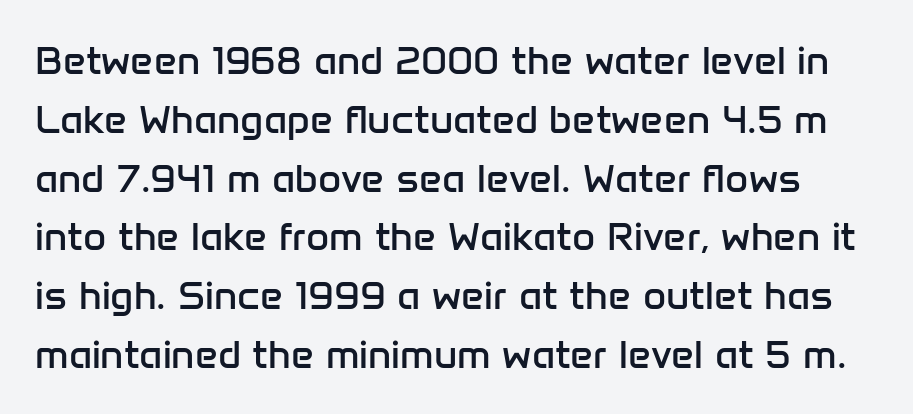
The image shows 40 px regular-weight sans-serif type, upright; set normal line spacing (1.47x), normal letter spacing, not underlined; low stroke contrast and a medium x-height.
